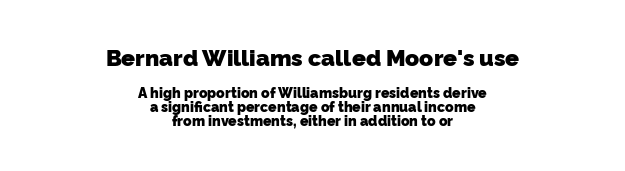
The lines are packed closely together with very little leading. In terms of letterspacing, this is plain default setting. Clear beneath every line of the passage. Stroke thickness is high; the sample reads as a true bold. Horizontal alignment here is central, giving a formal, balanced look. Size hierarchy here favors the leading block over the trailing one.
